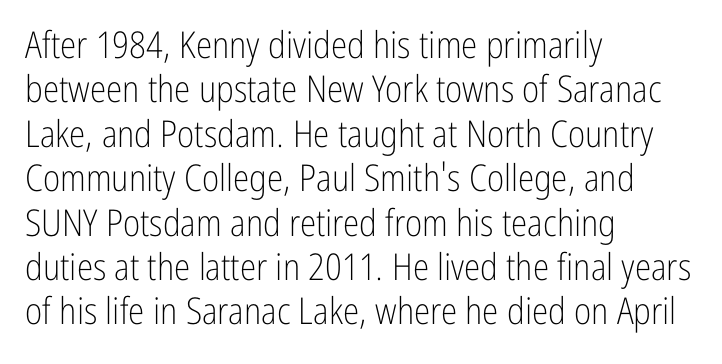
{"serif": "no", "italic": "no", "bold": "no", "weight": "light", "width": "condensed", "stroke_contrast": "low", "x_height": "medium", "monospaced": "no", "underline": "no", "align": "left", "line_spacing_ratio": 1.2, "letter_spacing": "normal", "letter_spacing_em": 0.0, "glyph_px": 37}
